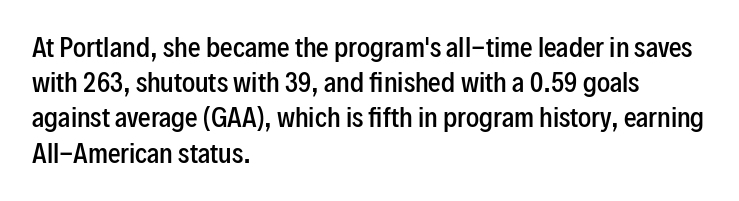
Heft: intermediate — a semibold. No word sits above an underline. Successive baselines arrive at the customary interval. Inter-character spacing is left at the font's built-in metrics. Reading down the block, your eye returns to a fixed left position each line. Italic? Not at all — the glyphs are vertical.
